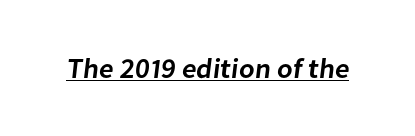
{"serif": "no", "bold": "semi", "weight": "semibold", "width": "normal", "stroke_contrast": "low", "x_height": "medium", "monospaced": "no", "underline": "yes", "letter_spacing": "normal", "letter_spacing_em": 0.0, "glyph_px": 28}
